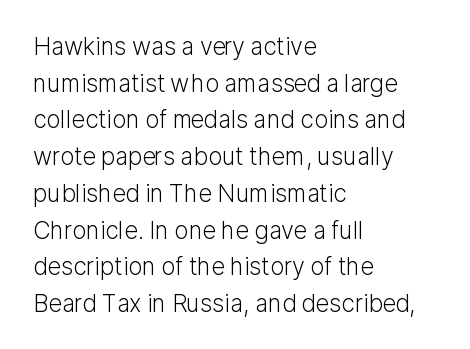
Q: Is the text bold? A: No.
Q: Is the text italic (slanted)? A: No, it is upright.
Q: Is the text underlined? A: No.
Q: How is the paragraph aligned? A: Left-aligned.
Q: Is the spacing between letters normal or unusually wide? A: Normal.
Q: Is the spacing between lines tight, normal or loose? A: Normal.
